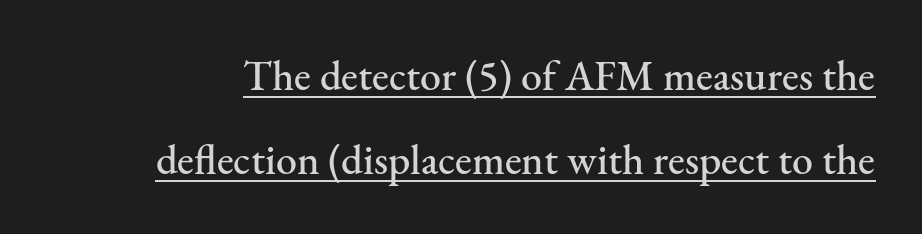
Notice how a bar underscores the lettering throughout. Spacing between characters is what you'd get straight out of the box. Leading: increased. Note the varied advance widths — an 'i' is clearly narrower than an 'm'.
